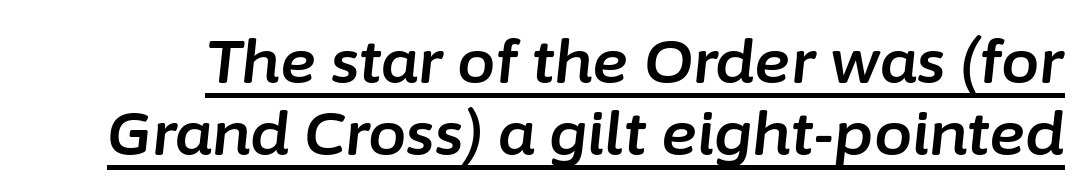
Q: Is the text italic (slanted)? A: Yes, it leans right by about 6 degrees.
Q: Is the text underlined? A: Yes.
Q: Is the spacing between letters normal or unusually wide? A: Normal.
Q: Width (condensed, normal, or wide)? A: Normal.
Q: Stroke contrast? A: Low.
Q: x-height? A: Medium.
Q: Monospaced? A: No.
